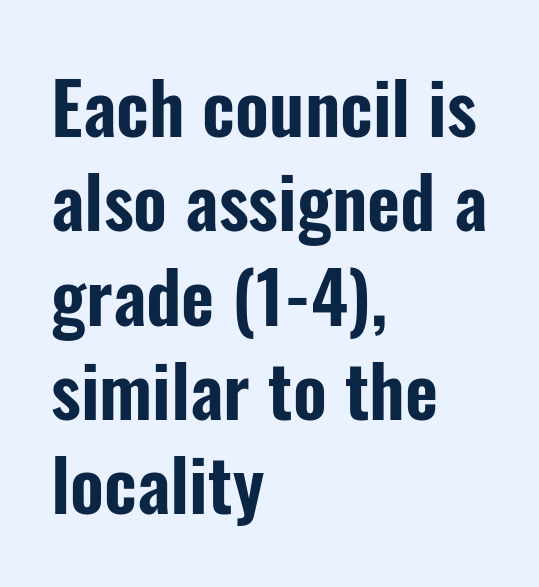
The image shows 72 px condensed sans-serif type, upright; set left-aligned, normal line spacing (1.31x), normal letter spacing, not underlined; low stroke contrast and a medium x-height.
